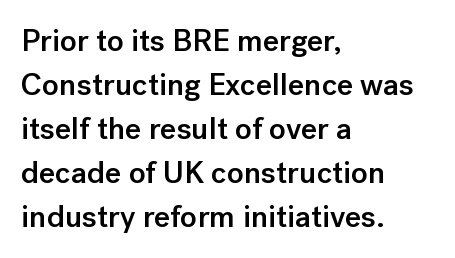
Caption: multi-line text, flush left, ragged right. How heavy is the stroke? Medium-heavy — a semibold, shy of bold. Does the lettering tilt? It doesn't — this is upright. Note the varied advance widths — an 'i' is clearly narrower than an 'm'. Clear beneath every line of the passage.
